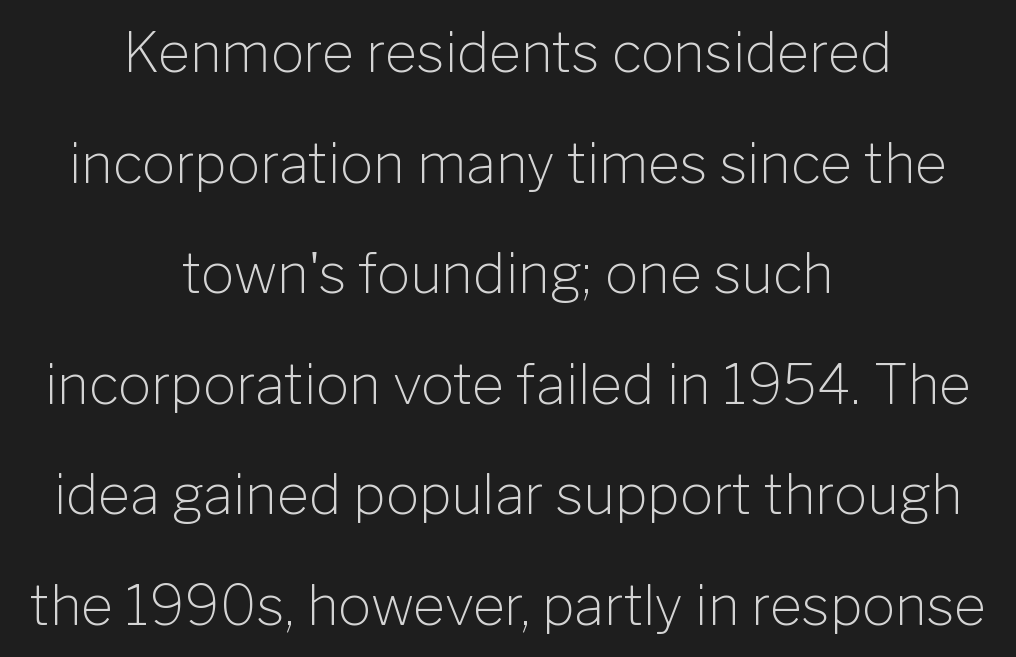
{"serif": "no", "italic": "no", "bold": "no", "weight": "light", "width": "normal", "stroke_contrast": "low", "x_height": "medium", "monospaced": "no", "underline": "no", "align": "center", "line_spacing": "loose", "line_spacing_ratio": 2.01, "letter_spacing": "normal", "letter_spacing_em": 0.0, "glyph_px": 55}
